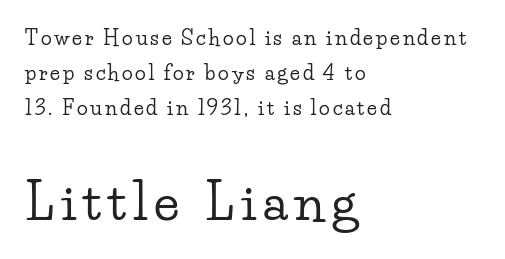
The font's upright variant was chosen for this text. Leftover space on each line is placed entirely after the last word. Type without underlining. Old-style or modern, the face here clearly has serifs. The emphasis by scale lands on block number two, below.
